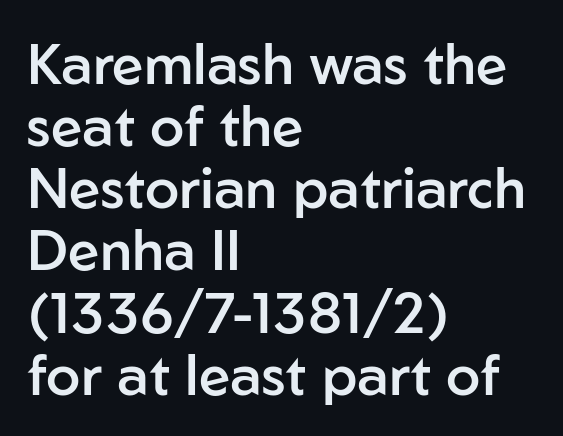
The image shows 56 px semibold sans-serif type, upright; set left-aligned, tight line spacing (1.11x), normal letter spacing, not underlined; low stroke contrast and a medium x-height.
